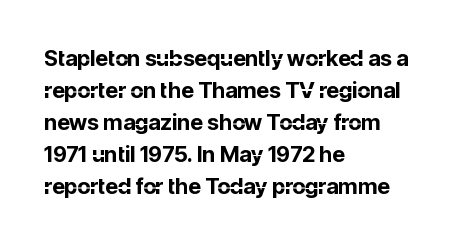
Students, observe: this is what conventionally led text looks like. Ascenders rise straight up at ninety degrees. Pretty heavy lettering here — definitely bold. The words here are not underlined.
